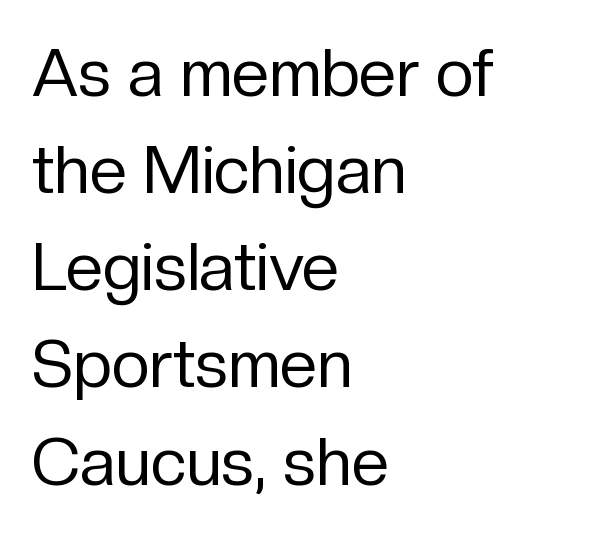
{"serif": "no", "italic": "no", "bold": "no", "weight": "regular", "width": "normal", "stroke_contrast": "low", "x_height": "medium", "monospaced": "no", "underline": "no", "align": "left", "line_spacing": "normal", "line_spacing_ratio": 1.45, "letter_spacing": "normal", "letter_spacing_em": 0.0, "glyph_px": 67}
